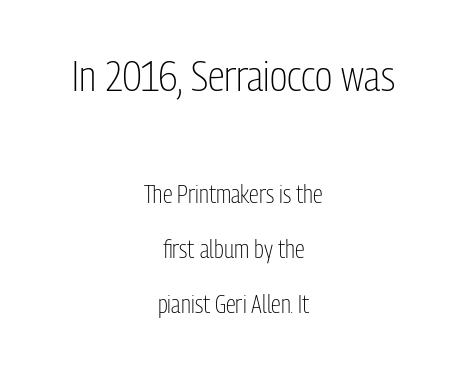
Weight class: somewhere from thin through regular. Every row of glyphs is offset so its center matches the block's center. This sample uses plain, unmodified letter spacing. In terms of posture, this sample is upright. Stroke terminals: plain, sans-serif. The strip under each line holds only bare page.
